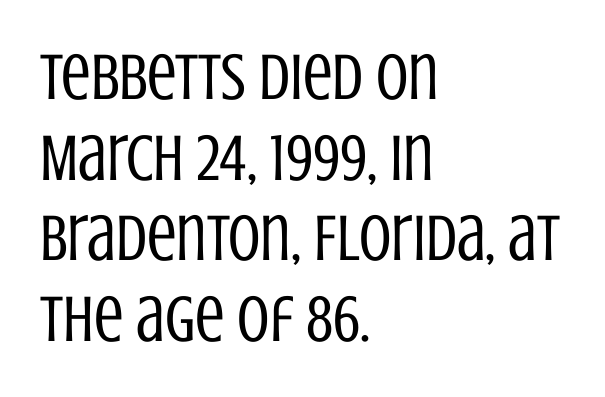
The image shows 66 px regular-weight, condensed sans-serif type, upright; set left-aligned, line spacing 1.22x, normal letter spacing, not underlined; low stroke contrast and a large x-height.
